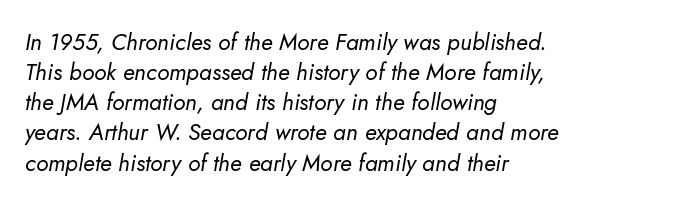
Honestly, the row spacing looks completely unremarkable. Spacing between characters is what you'd get straight out of the box. The paragraph has a hard left edge and a soft right edge. Heft: none added — not bold. The words here are not underlined.
